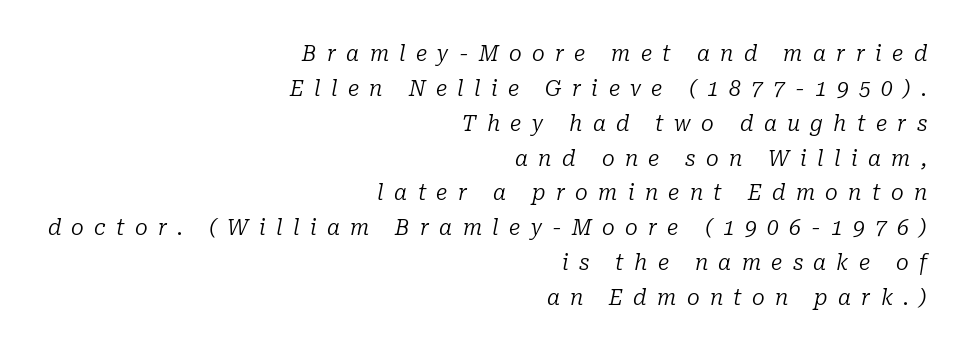
Q: Is the text bold? A: No.
Q: Is the text italic (slanted)? A: Yes, it leans right by about 10 degrees.
Q: Is the text underlined? A: No.
Q: How is the paragraph aligned? A: Right-aligned.
Q: Is the spacing between letters normal or unusually wide? A: Unusually wide.
Q: Is the spacing between lines tight, normal or loose? A: Normal.
